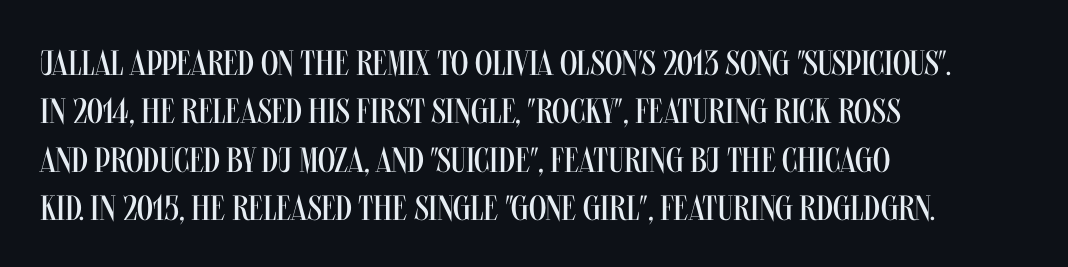
{"serif": "no", "italic": "no", "bold": "no", "weight": "regular", "width": "condensed", "stroke_contrast": "medium", "x_height": "large", "monospaced": "no", "underline": "no", "align": "left", "line_spacing": "normal", "line_spacing_ratio": 1.38, "letter_spacing": "normal", "letter_spacing_em": 0.0, "glyph_px": 35}
